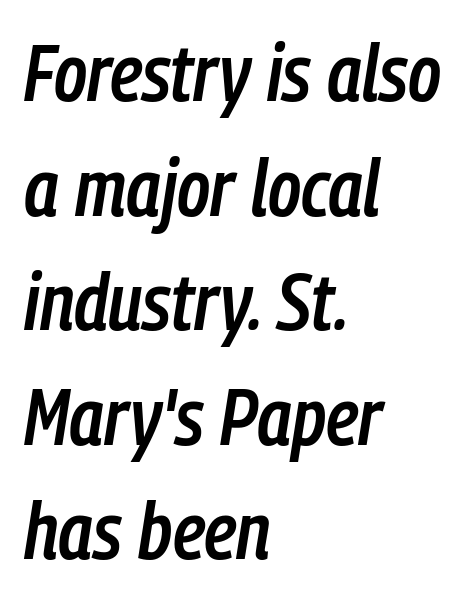
Evenly set lines give the paragraph a standard silhouette. The passage shown is not underscored anywhere. The rendering keeps characters at their native spacing. Line beginnings align vertically; line endings do not.
